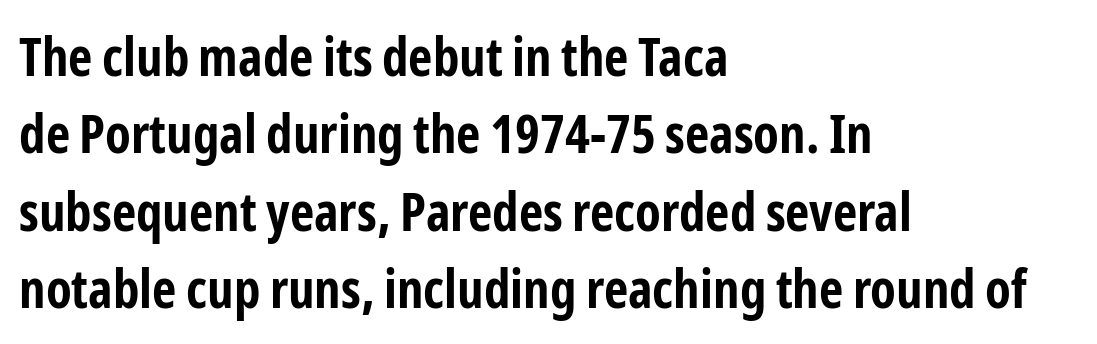
The image shows 53 px bold, condensed sans-serif type, upright; set left-aligned, normal line spacing (1.46x), normal letter spacing, not underlined; low stroke contrast and a medium x-height.
